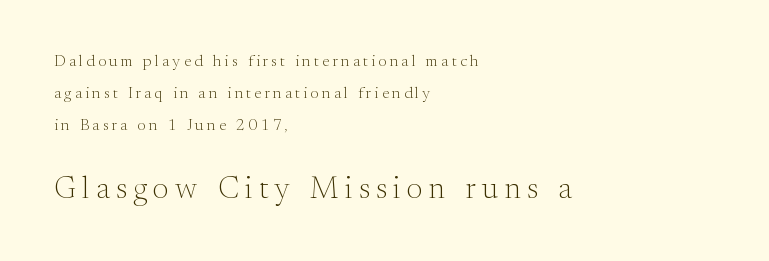
{"serif": "yes", "italic": "no", "bold": "no", "weight": "light", "width": "normal", "stroke_contrast": "medium", "x_height": "small", "monospaced": "no", "underline": "no", "align": "left", "line_spacing": "loose", "line_spacing_ratio": 2.0, "letter_spacing": "wide", "letter_spacing_em": 0.21, "larger_block": "second", "size_ratio": 1.94, "glyph_px": 31}
